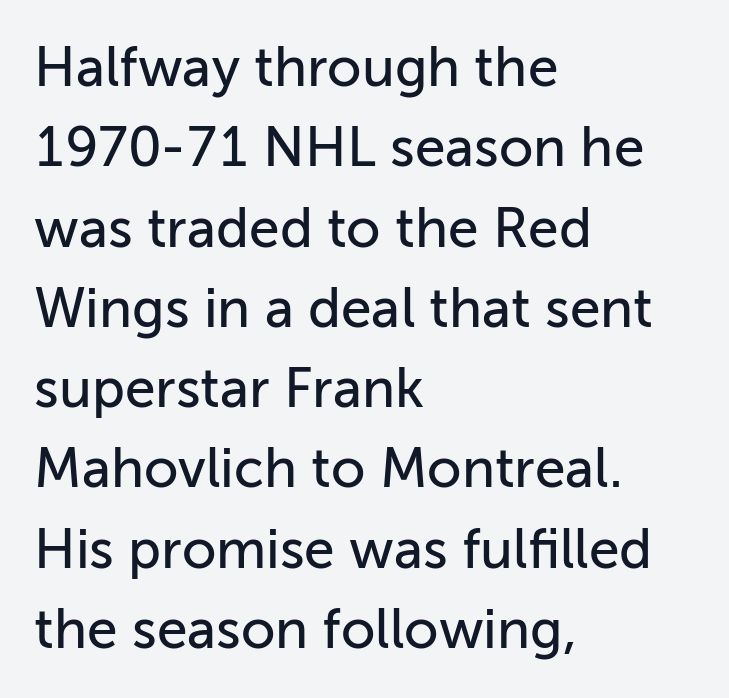
The passage shown has conventional tracking throughout. You could not count columns in this text — the font is proportionally spaced. Serifs: no, the terminals of the letterforms are clean. Line starts are locked; line ends wander.
